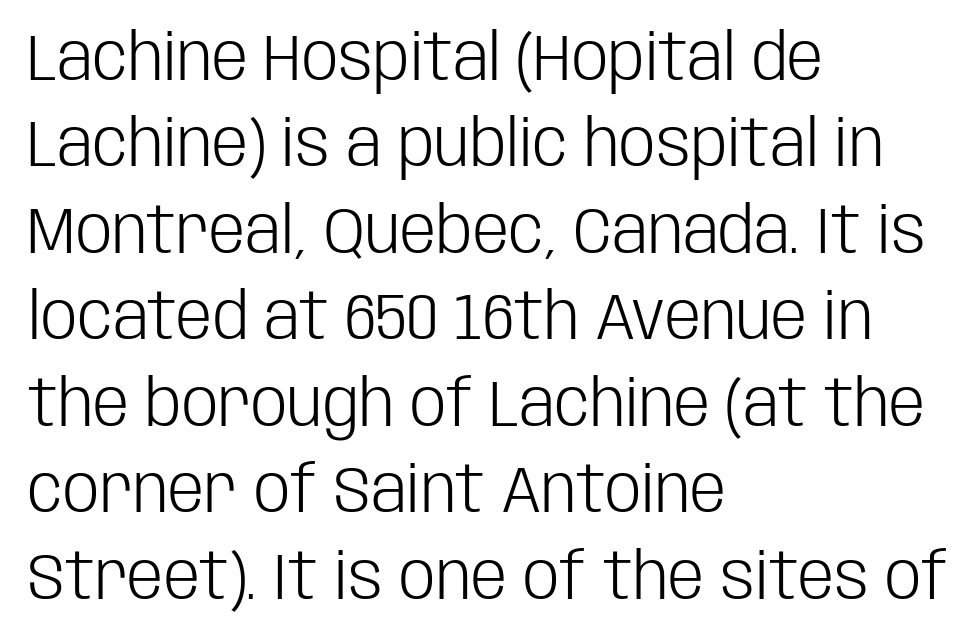
The letters sit at their default tracking, neither squeezed nor spread. A classic flush-left, rag-right setting is used for this passage. I'd call this a sans setting — the letters go barefoot. You could not count columns in this text — the font is proportionally spaced. Words float on clear page, feet unadorned.
